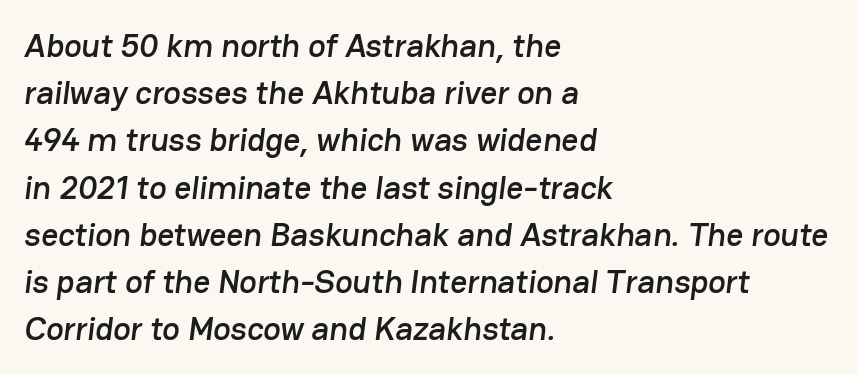
{"serif": "no", "width": "normal", "stroke_contrast": "low", "x_height": "medium", "monospaced": "no", "underline": "no", "align": "left", "line_spacing": "normal", "line_spacing_ratio": 1.43, "letter_spacing": "normal", "letter_spacing_em": 0.0, "glyph_px": 33}
